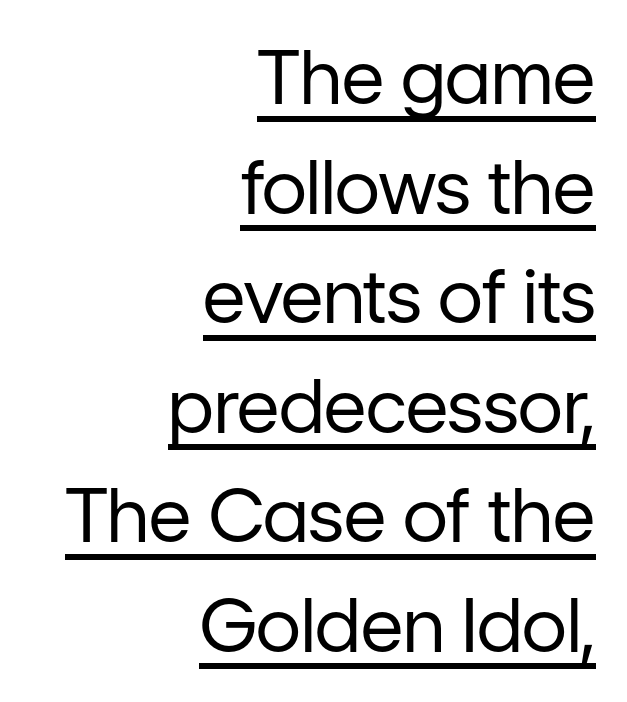
{"serif": "no", "italic": "no", "bold": "no", "weight": "regular", "width": "normal", "stroke_contrast": "low", "x_height": "medium", "monospaced": "no", "underline": "yes", "align": "right", "line_spacing": "normal", "line_spacing_ratio": 1.48, "letter_spacing": "normal", "letter_spacing_em": 0.0, "glyph_px": 74}
